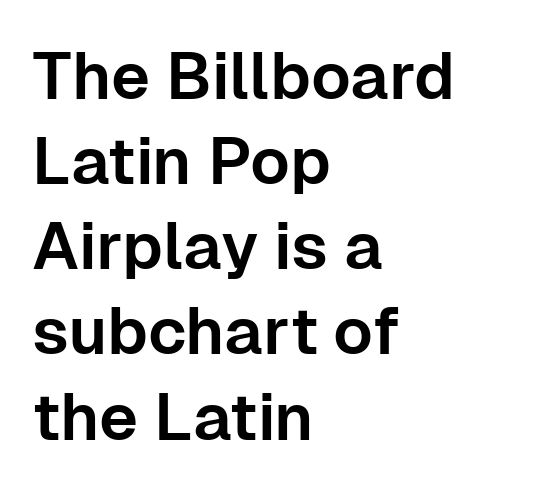
The image shows 66 px sans-serif type, upright; set left-aligned, normal line spacing (1.29x), normal letter spacing, not underlined; low stroke contrast and a medium x-height.
